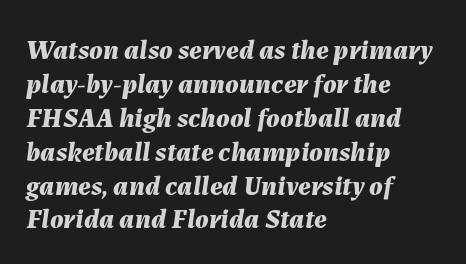
The image shows 28 px bold type, italic (leaning right); set left-aligned, line spacing 1.21x, normal letter spacing, not underlined; medium stroke contrast and a medium x-height.
